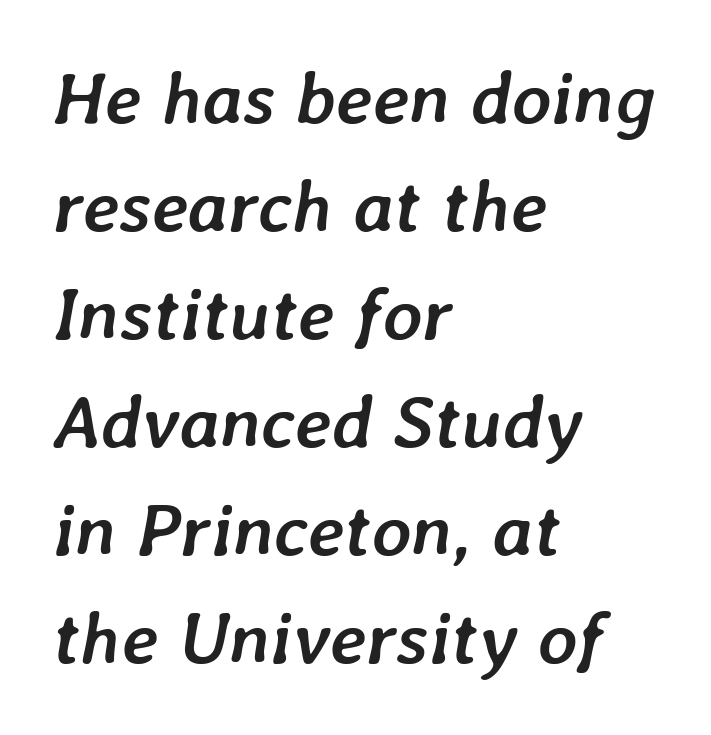
The image shows 75 px semibold type, italic (leaning right); set left-aligned, normal line spacing (1.44x), normal letter spacing, not underlined; low stroke contrast and a medium x-height.
